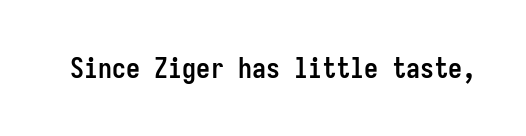
{"serif": "no", "italic": "no", "bold": "yes", "weight": "semibold", "width": "condensed", "stroke_contrast": "low", "x_height": "medium", "monospaced": "yes", "underline": "no", "letter_spacing": "normal", "letter_spacing_em": 0.0, "glyph_px": 28}
